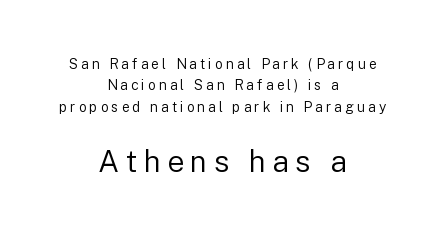
Q: Is the text bold? A: No.
Q: Is the text italic (slanted)? A: No, it is upright.
Q: Is the typeface a serif or a sans-serif typeface? A: Sans-serif.
Q: Is the text underlined? A: No.
Q: How is the paragraph aligned? A: Centered.
Q: Is the spacing between letters normal or unusually wide? A: Unusually wide.
Q: Is the spacing between lines tight, normal or loose? A: Normal.
Q: Which block of text is set in a larger size, the first (top) or the second (bottom)? A: The second (bottom) one.
Q: Width (condensed, normal, or wide)? A: Normal.
Q: Stroke contrast? A: Low.
Q: x-height? A: Medium.
Q: Monospaced? A: No.
